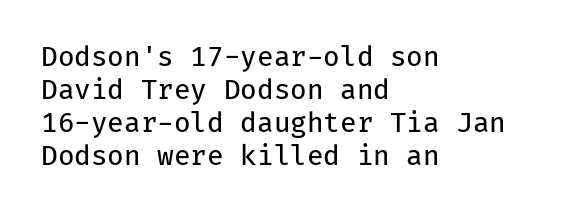
The type sits square on the baseline with zero lean. All the whitespace from short lines collects on the right. Students, note that the glyphs here touch the page at normal intervals. Weight class: somewhere from thin through regular. The foot of each line stays bare and open.
